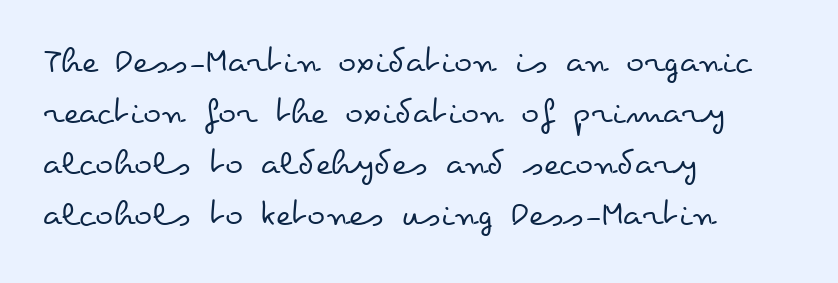
{"italic": "no", "bold": "no", "weight": "regular", "width": "wide", "stroke_contrast": "low", "x_height": "small", "monospaced": "no", "underline": "no", "align": "left", "line_spacing": "normal", "line_spacing_ratio": 1.34, "letter_spacing": "normal", "letter_spacing_em": 0.0, "glyph_px": 38}
